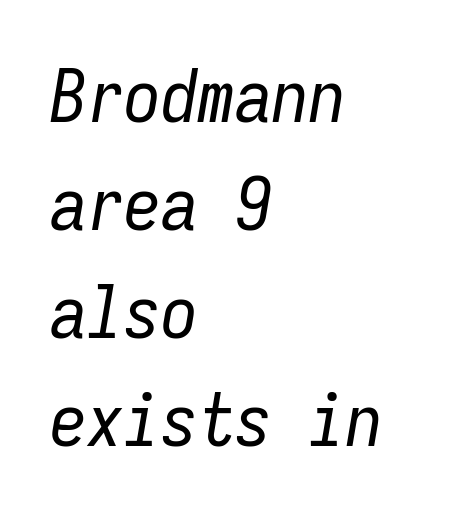
The image shows 74 px regular-weight, condensed type, italic (leaning right), monospaced; set left-aligned, normal line spacing (1.46x), normal letter spacing, not underlined; low stroke contrast and a medium x-height.
